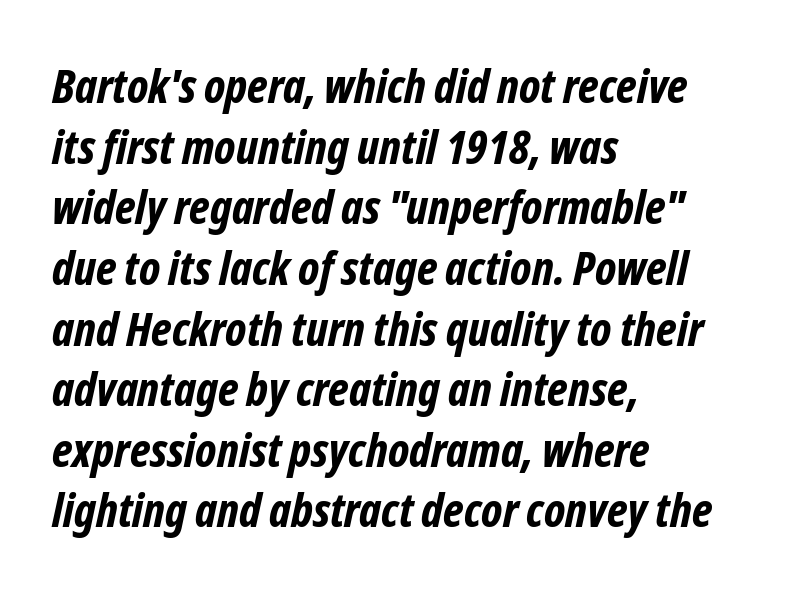
Q: Is the text bold? A: Yes.
Q: Is the typeface a serif or a sans-serif typeface? A: Sans-serif.
Q: Is the text underlined? A: No.
Q: How is the paragraph aligned? A: Left-aligned.
Q: Is the spacing between letters normal or unusually wide? A: Normal.
Q: Is the spacing between lines tight, normal or loose? A: Normal.
Q: Width (condensed, normal, or wide)? A: Condensed.
Q: Stroke contrast? A: Low.
Q: x-height? A: Medium.
Q: Monospaced? A: No.
